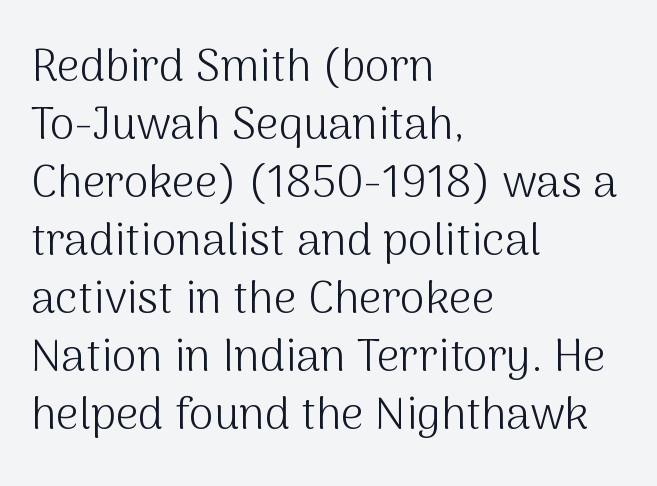
The image shows 45 px light sans-serif type, upright; set left-aligned, normal line spacing (1.29x), normal letter spacing, not underlined; medium stroke contrast and a medium x-height.
